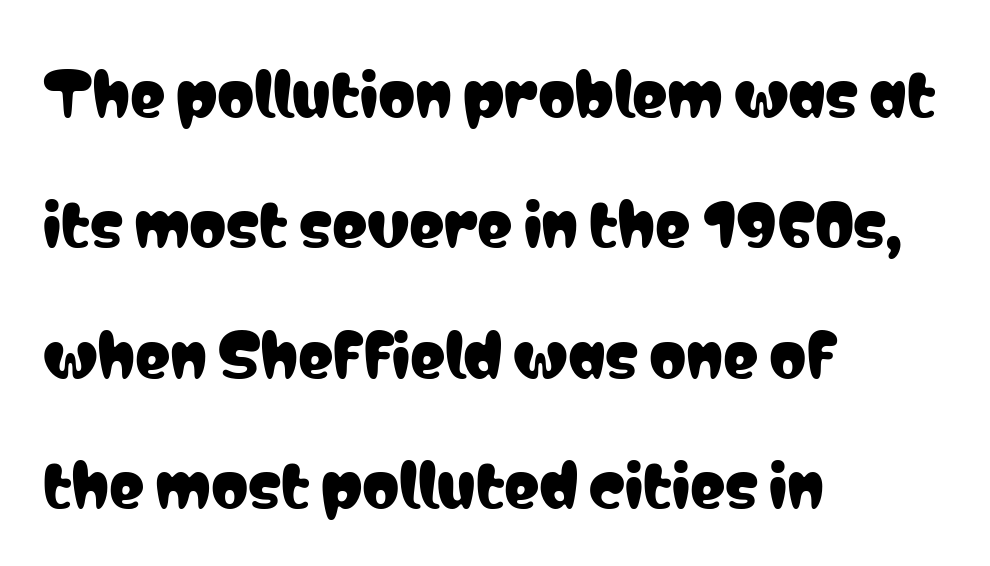
Q: Is the text italic (slanted)? A: No, it is upright.
Q: Is the typeface a serif or a sans-serif typeface? A: Sans-serif.
Q: Is the text underlined? A: No.
Q: How is the paragraph aligned? A: Left-aligned.
Q: Is the spacing between letters normal or unusually wide? A: Normal.
Q: Is the spacing between lines tight, normal or loose? A: Loose.
Q: Width (condensed, normal, or wide)? A: Condensed.
Q: Stroke contrast? A: Low.
Q: x-height? A: Medium.
Q: Monospaced? A: No.
